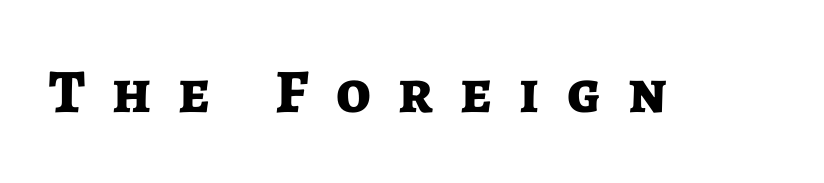
{"serif": "no", "italic": "no", "bold": "yes", "weight": "bold", "width": "normal", "stroke_contrast": "low", "x_height": "medium", "monospaced": "no", "underline": "no", "letter_spacing": "wide", "letter_spacing_em": 0.44, "glyph_px": 62}
